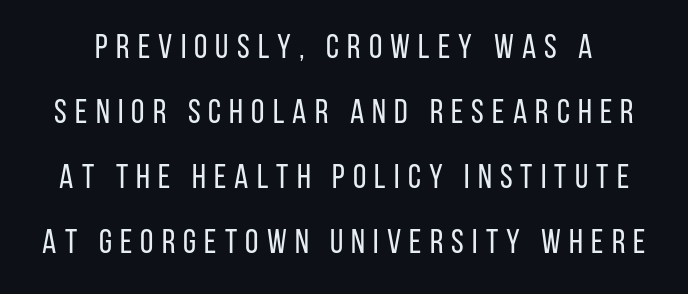
{"serif": "no", "italic": "no", "bold": "no", "weight": "regular", "width": "condensed", "stroke_contrast": "low", "x_height": "large", "monospaced": "no", "underline": "no", "line_spacing": "loose", "line_spacing_ratio": 1.91, "letter_spacing": "wide", "letter_spacing_em": 0.24, "glyph_px": 34}
